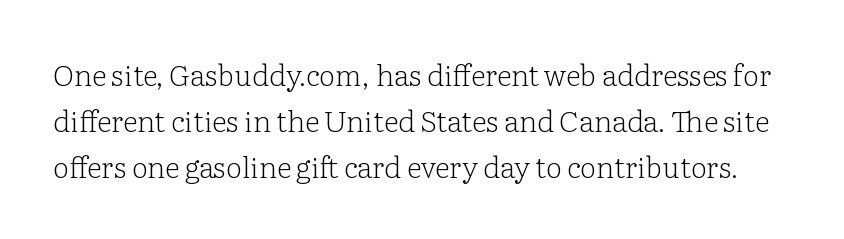
Looks like regular typesetting: each glyph gets only the width it needs. Each row of text sits above clean, open space. A light-to-regular cut is what we see here. This sample uses an upright cut, with every glyph sitting square on the baseline. Look at the tracking — it's just the regular setting, nothing added. The designer went with a serif here, giving each stem small feet.
